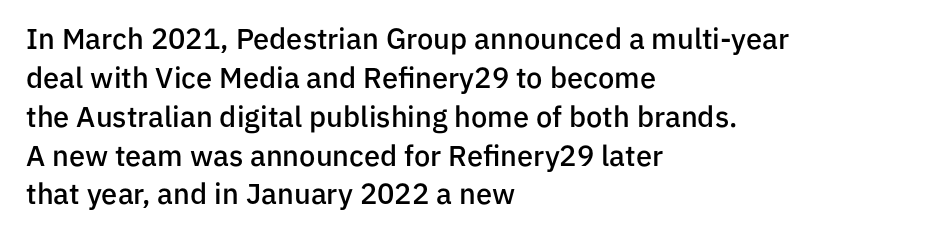
The image shows 29 px semibold sans-serif type, upright; set left-aligned, normal line spacing (1.34x), normal letter spacing, not underlined; low stroke contrast and a medium x-height.
